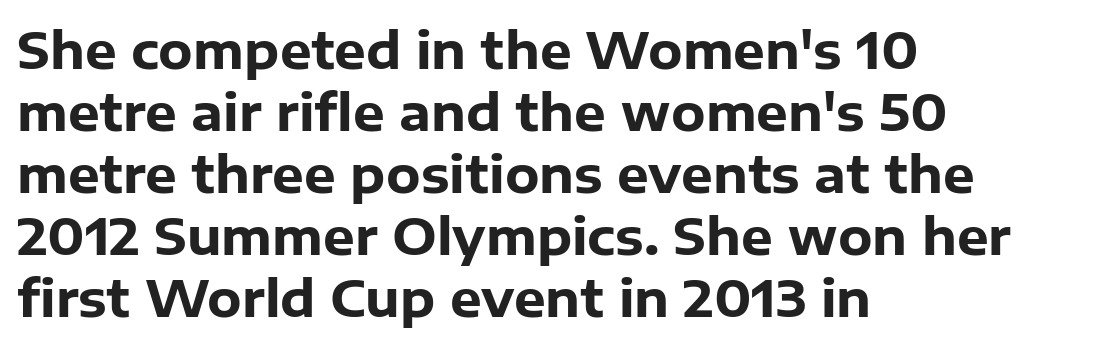
The image shows 50 px heavy sans-serif type, upright; set left-aligned, line spacing 1.24x, normal letter spacing, not underlined; low stroke contrast and a medium x-height.
